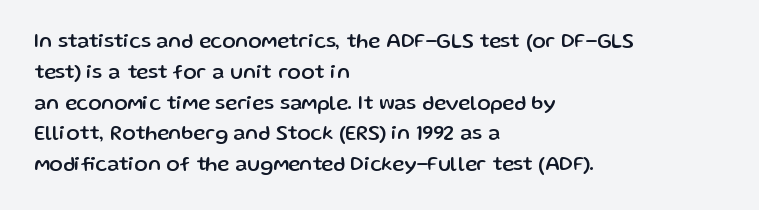
Q: Is the text italic (slanted)? A: No, it is upright.
Q: Is the text underlined? A: No.
Q: How is the paragraph aligned? A: Left-aligned.
Q: Is the spacing between letters normal or unusually wide? A: Normal.
Q: Is the spacing between lines tight, normal or loose? A: Normal.
